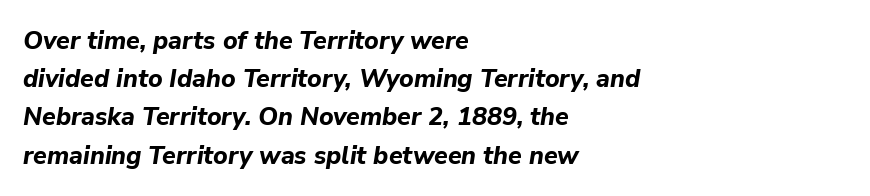
The image shows 25 px bold type, italic (leaning right); set left-aligned, normal line spacing (1.53x), normal letter spacing, not underlined.
